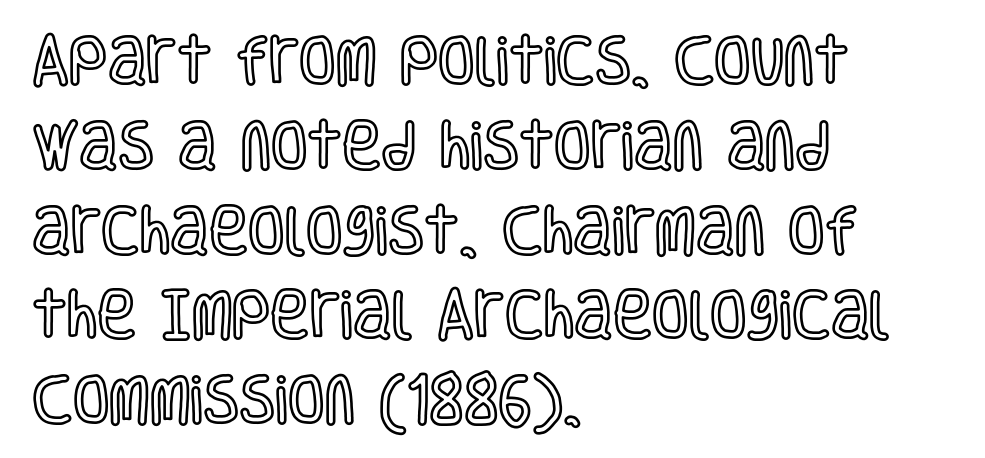
Q: Is the text italic (slanted)? A: No, it is upright.
Q: Is the text underlined? A: No.
Q: How is the paragraph aligned? A: Left-aligned.
Q: Is the spacing between letters normal or unusually wide? A: Normal.
Q: Is the spacing between lines tight, normal or loose? A: Normal.
Q: Width (condensed, normal, or wide)? A: Condensed.
Q: x-height? A: Large.
Q: Monospaced? A: No.
